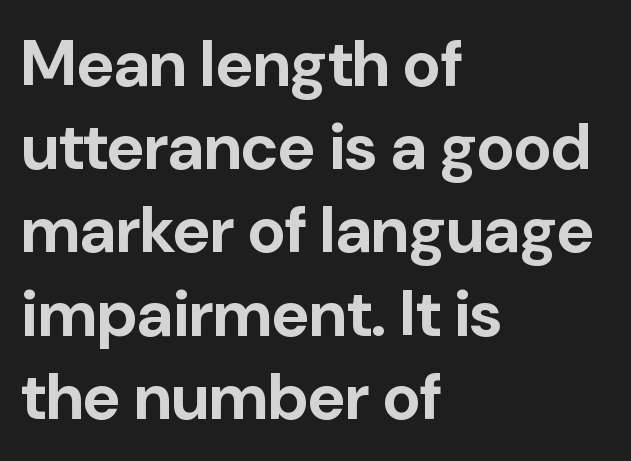
{"serif": "no", "italic": "no", "bold": "yes", "weight": "bold", "width": "normal", "stroke_contrast": "low", "x_height": "medium", "monospaced": "no", "underline": "no", "align": "left", "line_spacing": "normal", "line_spacing_ratio": 1.28, "letter_spacing": "normal", "letter_spacing_em": 0.0, "glyph_px": 65}
